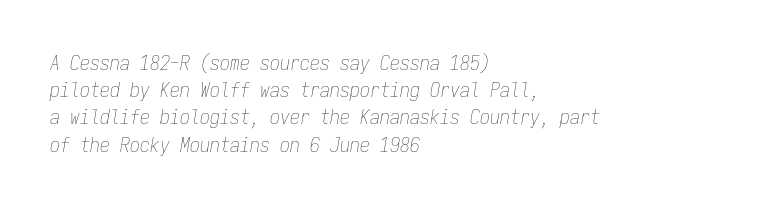
{"italic": "yes", "lean": "right", "slant_degrees": 9, "bold": "no", "underline": "no", "align": "left", "line_spacing": "normal", "line_spacing_ratio": 1.36, "letter_spacing": "normal", "letter_spacing_em": 0.0, "glyph_px": 20}
